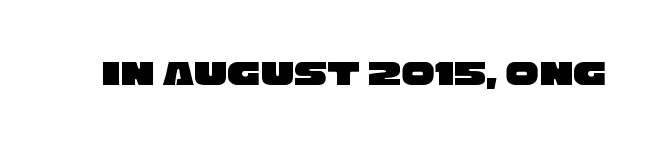
Q: Is the typeface a serif or a sans-serif typeface? A: Sans-serif.
Q: Is the text underlined? A: No.
Q: Is the spacing between letters normal or unusually wide? A: Normal.
Q: Width (condensed, normal, or wide)? A: Wide.
Q: Stroke contrast? A: Low.
Q: x-height? A: Large.
Q: Monospaced? A: No.
